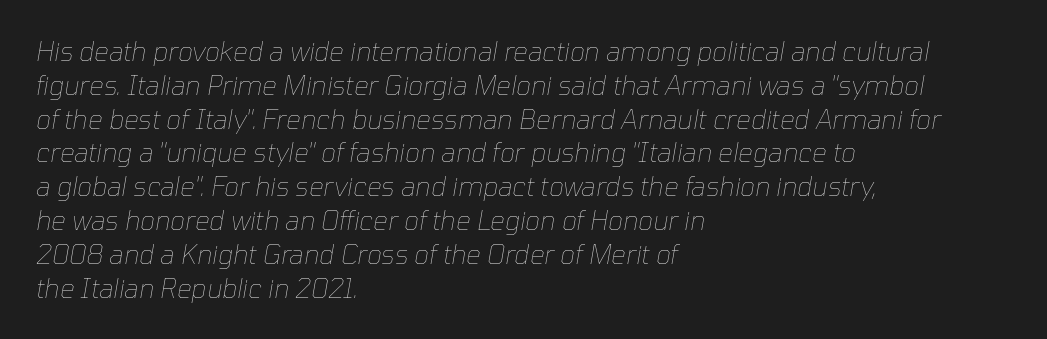
Tracking here is standard; glyphs follow each other at the usual distance. Summary of vertical rhythm: regular, with standard interline spacing. The words here are not underlined. There's an unmistakable incline to the writing here. Stroke thickness stays within the range of a standard reading face or lighter.
